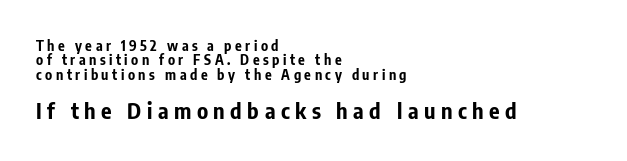
Q: Is the text bold? A: Yes.
Q: Is the text italic (slanted)? A: No, it is upright.
Q: Is the text underlined? A: No.
Q: How is the paragraph aligned? A: Left-aligned.
Q: Is the spacing between letters normal or unusually wide? A: Unusually wide.
Q: Is the spacing between lines tight, normal or loose? A: Tight.
Q: Which block of text is set in a larger size, the first (top) or the second (bottom)? A: The second (bottom) one.
